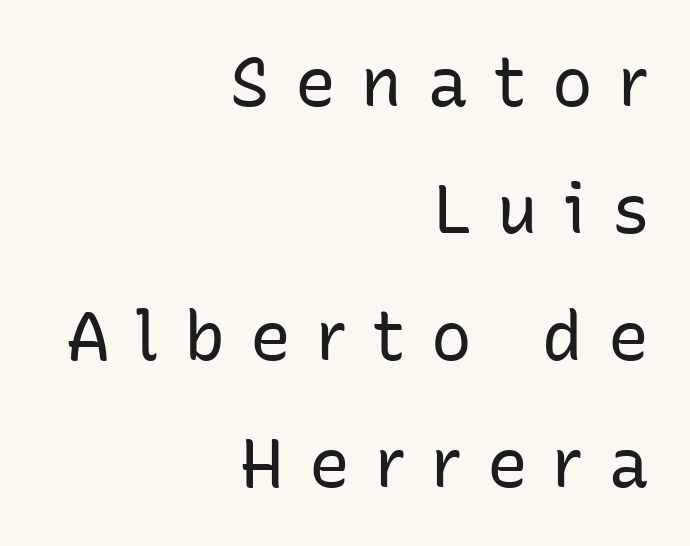
{"serif": "no", "italic": "no", "bold": "no", "weight": "regular", "width": "normal", "stroke_contrast": "low", "x_height": "medium", "monospaced": "no", "underline": "no", "align": "right", "line_spacing_ratio": 1.87, "letter_spacing": "wide", "letter_spacing_em": 0.37, "glyph_px": 68}
